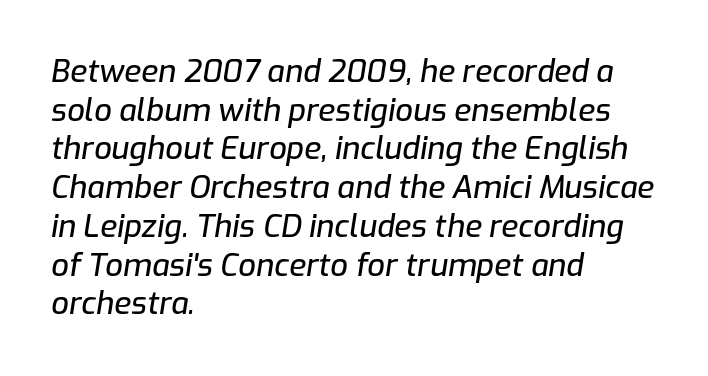
Q: Is the text italic (slanted)? A: Yes, it leans right by about 9 degrees.
Q: Is the text underlined? A: No.
Q: How is the paragraph aligned? A: Left-aligned.
Q: Is the spacing between letters normal or unusually wide? A: Normal.
Q: Is the spacing between lines tight, normal or loose? A: Normal.
Q: Width (condensed, normal, or wide)? A: Normal.
Q: Stroke contrast? A: Low.
Q: x-height? A: Medium.
Q: Monospaced? A: No.
